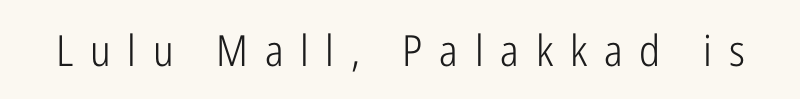
The image shows 43 px light, condensed sans-serif type, upright; set unusually wide letter spacing (+0.39 em), not underlined; low stroke contrast and a medium x-height.
